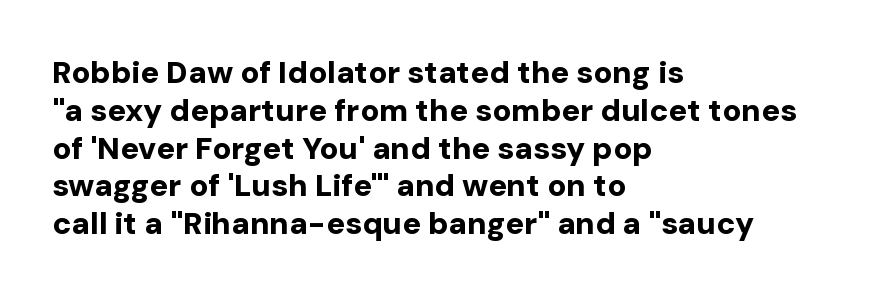
Q: Is the text bold? A: Yes.
Q: Is the text italic (slanted)? A: No, it is upright.
Q: Is the typeface a serif or a sans-serif typeface? A: Sans-serif.
Q: Is the text underlined? A: No.
Q: How is the paragraph aligned? A: Left-aligned.
Q: Is the spacing between letters normal or unusually wide? A: Normal.
Q: Width (condensed, normal, or wide)? A: Normal.
Q: Stroke contrast? A: Low.
Q: x-height? A: Medium.
Q: Monospaced? A: No.
